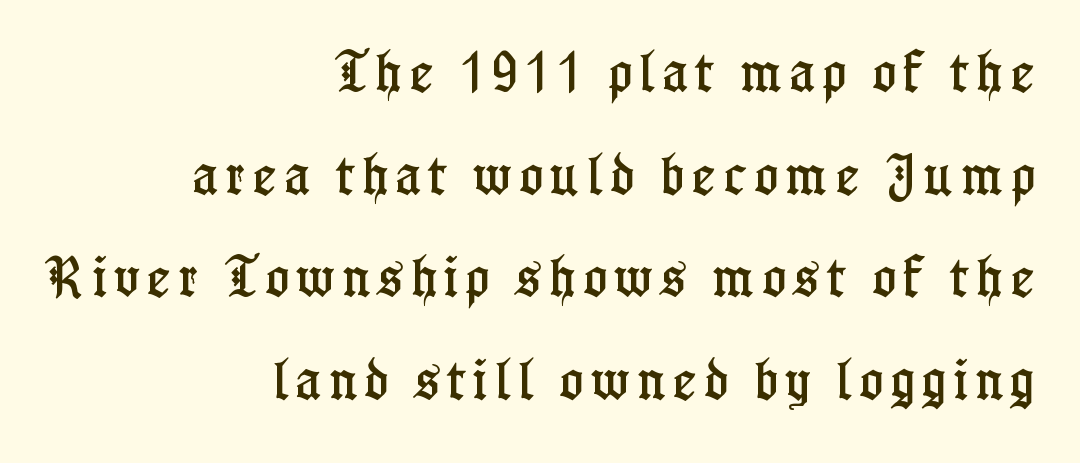
Does the copy run flush right? Yes — the right margin is perfectly even. Successive baselines arrive slowly, with a big drop between each. Bare-footed words on every line. It's the straight-up-and-down kind of type.
